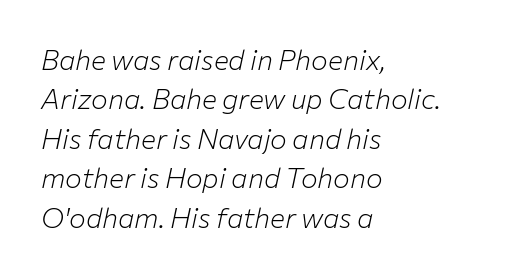
Q: Is the text bold? A: No.
Q: Is the text italic (slanted)? A: Yes, it leans right by about 12 degrees.
Q: Is the text underlined? A: No.
Q: How is the paragraph aligned? A: Left-aligned.
Q: Is the spacing between letters normal or unusually wide? A: Normal.
Q: Is the spacing between lines tight, normal or loose? A: Normal.
Q: Width (condensed, normal, or wide)? A: Normal.
Q: Stroke contrast? A: Low.
Q: x-height? A: Medium.
Q: Monospaced? A: No.
